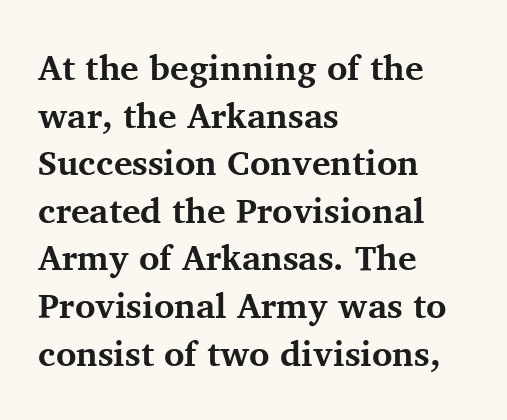
The image shows 35 px bold serif type, upright; set left-aligned, normal line spacing (1.36x), normal letter spacing, not underlined; medium stroke contrast and a medium x-height.
